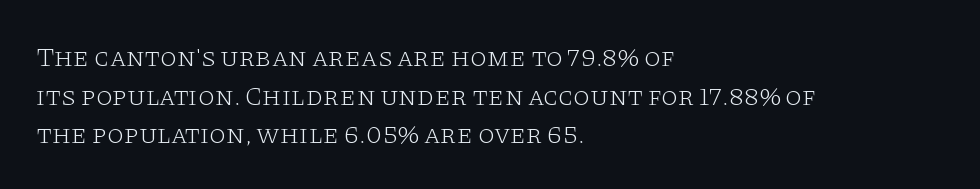
The image shows 27 px text type, upright; set left-aligned, normal line spacing (1.43x), normal letter spacing, not underlined.
